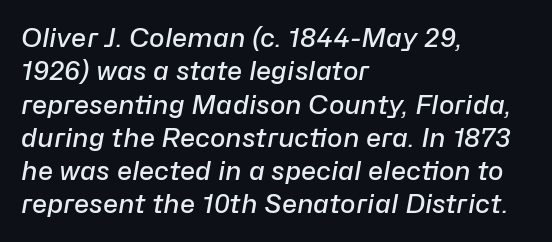
Q: Is the text bold? A: Semi-bold.
Q: Is the text italic (slanted)? A: Yes, it leans right by about 10 degrees.
Q: Is the text underlined? A: No.
Q: How is the paragraph aligned? A: Left-aligned.
Q: Is the spacing between letters normal or unusually wide? A: Normal.
Q: Is the spacing between lines tight, normal or loose? A: Normal.
